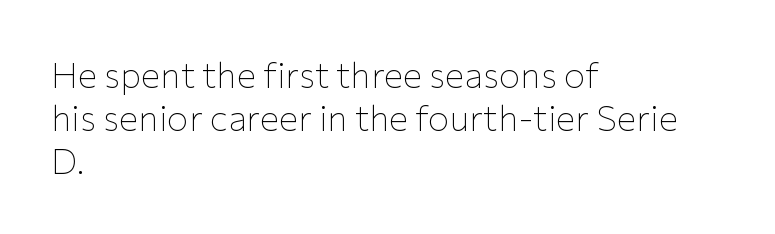
The image shows 36 px thin sans-serif type, upright; set left-aligned, line spacing 1.2x, normal letter spacing, not underlined; low stroke contrast and a medium x-height.
